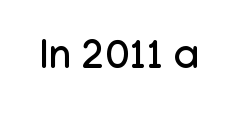
{"serif": "no", "italic": "no", "width": "condensed", "stroke_contrast": "low", "x_height": "medium", "monospaced": "no", "underline": "no", "letter_spacing": "normal", "letter_spacing_em": 0.0, "glyph_px": 41}
